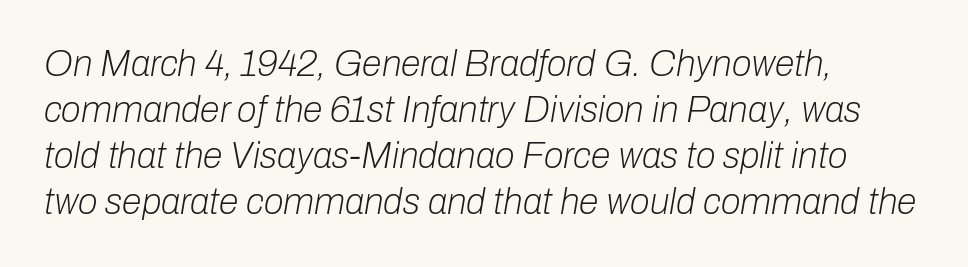
Varying glyph widths throughout — classic text-font behaviour. A classic flush-left, rag-right setting is used for this passage. Emphasis-style slanted type is in use. Rule under the text: the space is simply empty.
